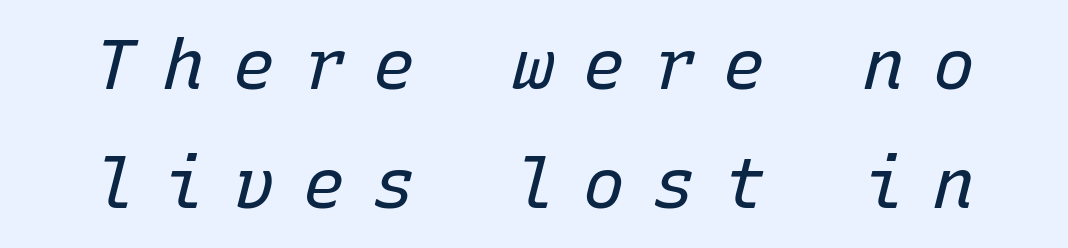
{"italic": "yes", "lean": "right", "slant_degrees": 15, "bold": "no", "weight": "regular", "width": "normal", "stroke_contrast": "low", "x_height": "medium", "monospaced": "yes", "underline": "no", "line_spacing": "normal", "line_spacing_ratio": 1.7, "letter_spacing": "wide", "letter_spacing_em": 0.4, "glyph_px": 70}
